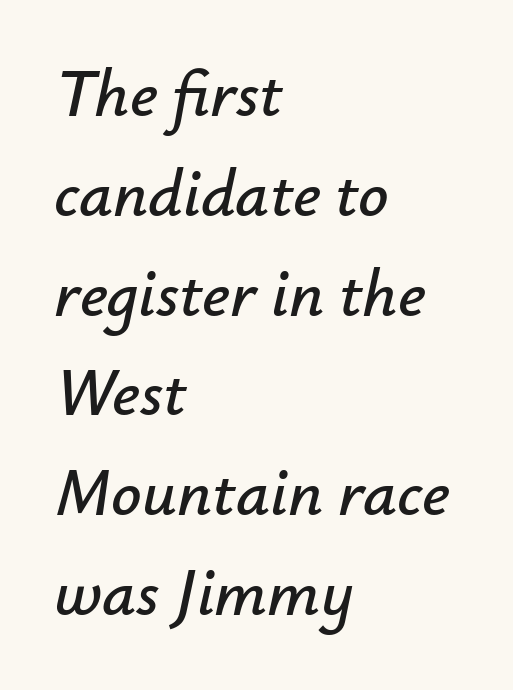
The image shows 67 px text type, italic (leaning right); set left-aligned, normal line spacing (1.49x), normal letter spacing, not underlined; low stroke contrast and a small x-height.
